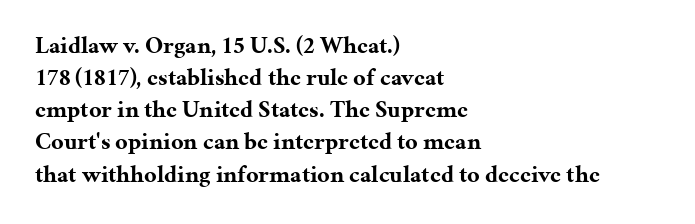
{"italic": "no", "bold": "yes", "underline": "no", "align": "left", "line_spacing": "normal", "line_spacing_ratio": 1.34, "letter_spacing": "normal", "letter_spacing_em": 0.0, "glyph_px": 24}
